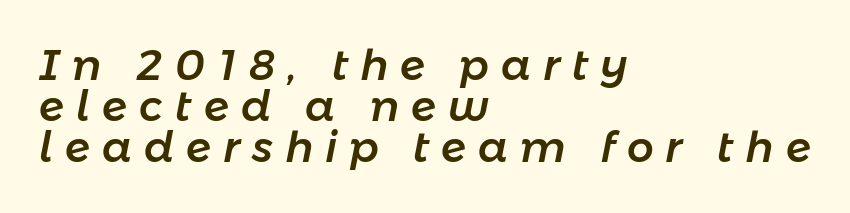
The image shows 42 px text type, italic (leaning right); set left-aligned, tight line spacing (0.98x), unusually wide letter spacing (+0.29 em), not underlined; low stroke contrast and a medium x-height.
